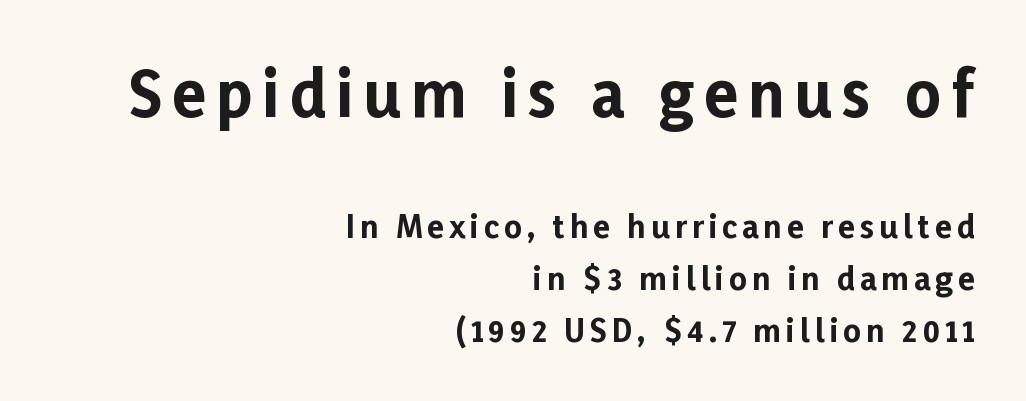
The rows are spaced the way most documents space them. These lines were composed using upright roman letters. Leftover space on each line is placed entirely before the opening word. The strip under each line holds only bare page. Letterform terminals end flat and unadorned throughout the passage.
